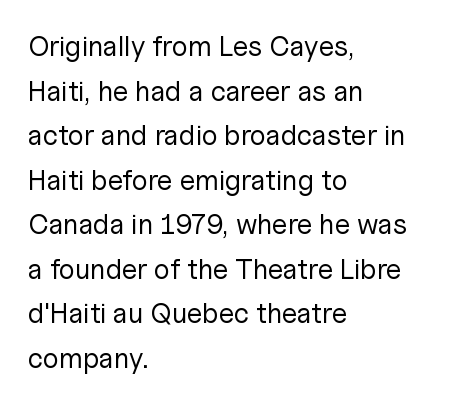
Reading down the column, the eye jumps a familiar distance to each next line. The setting favours the left margin, as ordinary paragraphs usually do. No italicization has been applied; the sample stays upright. Underlining? Definitely not there.
